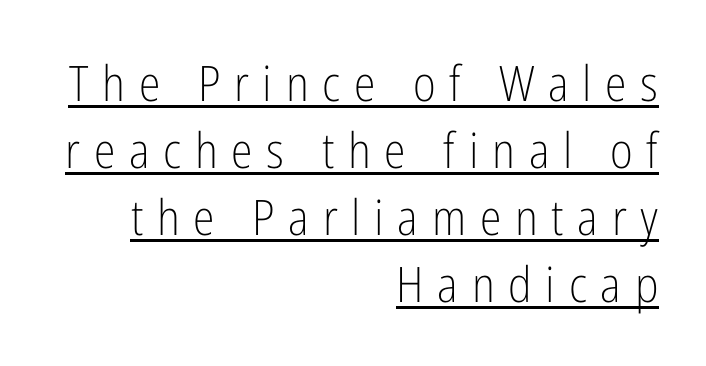
Q: Is the text bold? A: No.
Q: Is the text italic (slanted)? A: No, it is upright.
Q: Is the typeface a serif or a sans-serif typeface? A: Sans-serif.
Q: Is the text underlined? A: Yes.
Q: How is the paragraph aligned? A: Right-aligned.
Q: Is the spacing between letters normal or unusually wide? A: Unusually wide.
Q: Is the spacing between lines tight, normal or loose? A: Normal.
Q: Width (condensed, normal, or wide)? A: Condensed.
Q: Stroke contrast? A: Low.
Q: x-height? A: Medium.
Q: Monospaced? A: No.
